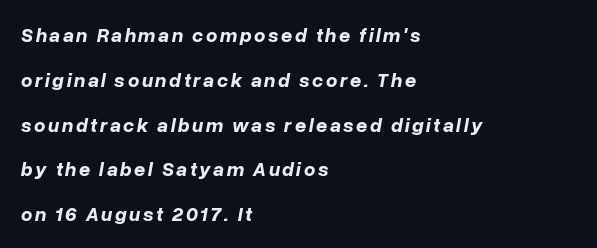
The image shows 20 px bold type, italic (leaning right); set left-aligned, loose line spacing (2.24x), not underlined.
